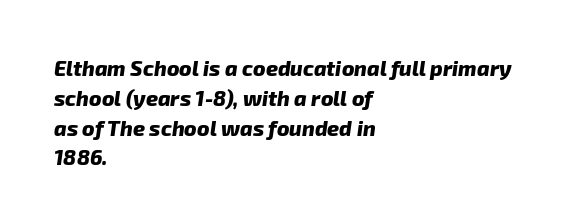
The image shows 21 px bold type; set left-aligned, normal line spacing (1.42x), normal letter spacing, not underlined.
